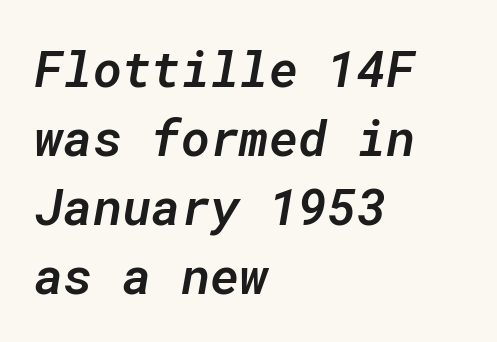
{"italic": "yes", "lean": "right", "slant_degrees": 10, "bold": "semi", "weight": "semibold", "width": "normal", "stroke_contrast": "low", "x_height": "medium", "monospaced": "yes", "underline": "no", "align": "left", "line_spacing": "normal", "line_spacing_ratio": 1.38, "letter_spacing": "normal", "letter_spacing_em": 0.0, "glyph_px": 50}
